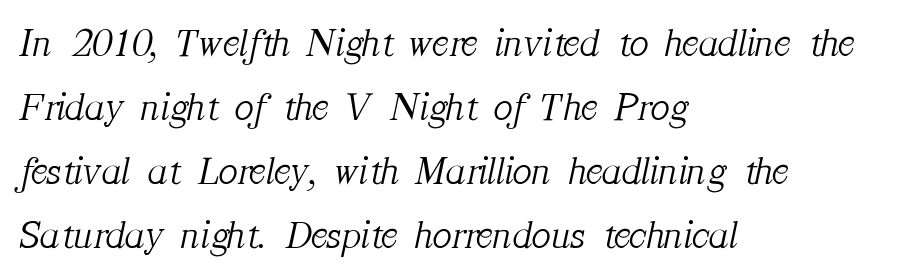
The image shows 40 px light serif type, italic (leaning right); set left-aligned, normal line spacing (1.6x), normal letter spacing, not underlined; medium stroke contrast and a medium x-height.
